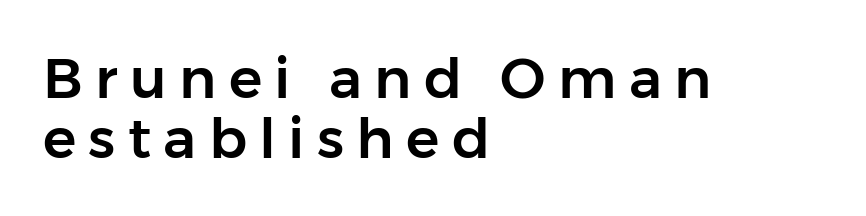
The image shows 56 px sans-serif type, upright; set left-aligned, tight line spacing (1.07x), unusually wide letter spacing (+0.22 em), not underlined; low stroke contrast and a medium x-height.
